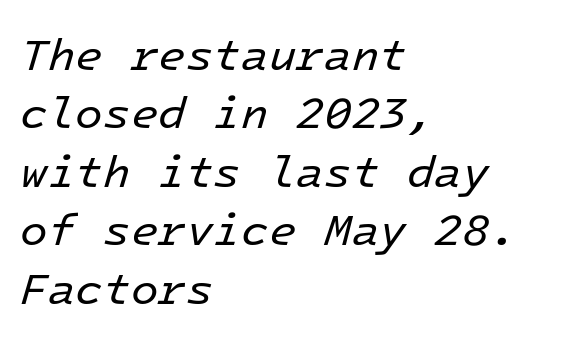
{"italic": "yes", "lean": "right", "slant_degrees": 16, "bold": "no", "weight": "regular", "width": "normal", "stroke_contrast": "low", "x_height": "medium", "monospaced": "yes", "underline": "no", "align": "left", "line_spacing": "normal", "line_spacing_ratio": 1.3, "letter_spacing": "normal", "letter_spacing_em": 0.0, "glyph_px": 45}
